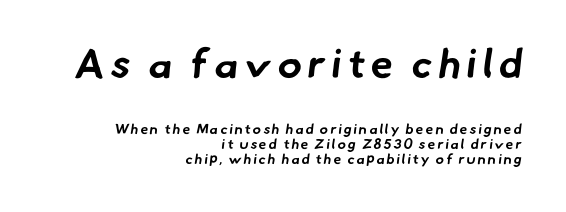
These lines are rendered in a variable-pitch font. Examine the stroke ends and you'll find no serifs. The typesetter chose a ragged-left arrangement here. Top chunk: large. Bottom chunk: small.
